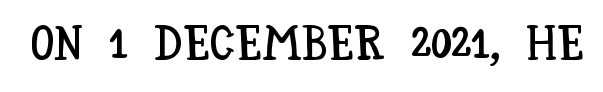
The image shows 48 px condensed type, upright; set normal letter spacing, not underlined; low stroke contrast and a large x-height.
